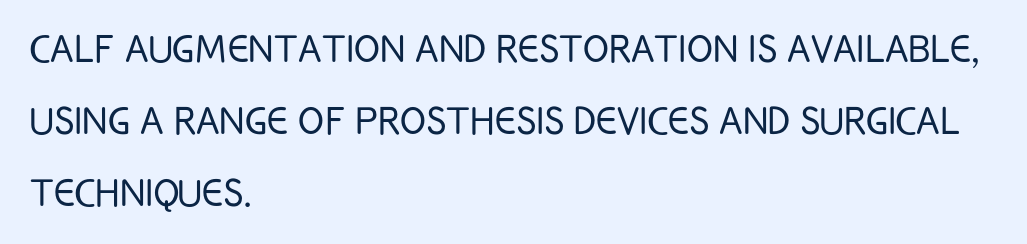
The image shows 48 px light, condensed sans-serif type, upright; set left-aligned, normal line spacing (1.5x), normal letter spacing, not underlined; low stroke contrast and a large x-height.
